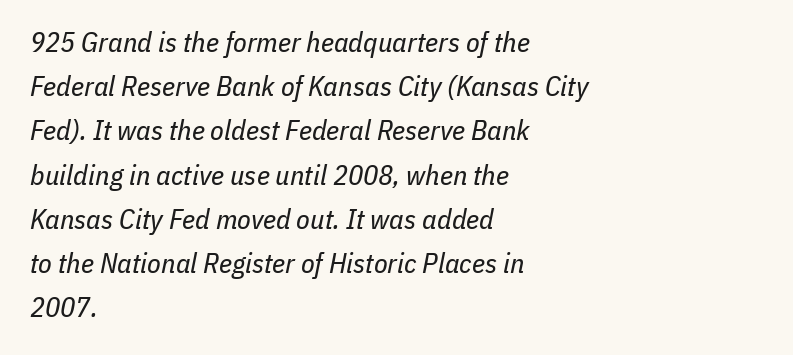
The image shows 28 px regular-weight, condensed type, italic (leaning right); set left-aligned, normal line spacing (1.58x), normal letter spacing, not underlined; low stroke contrast and a medium x-height.
